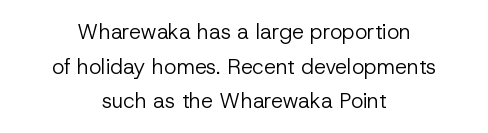
The image shows 21 px text type, upright; set centered, normal line spacing (1.65x), normal letter spacing, not underlined.
